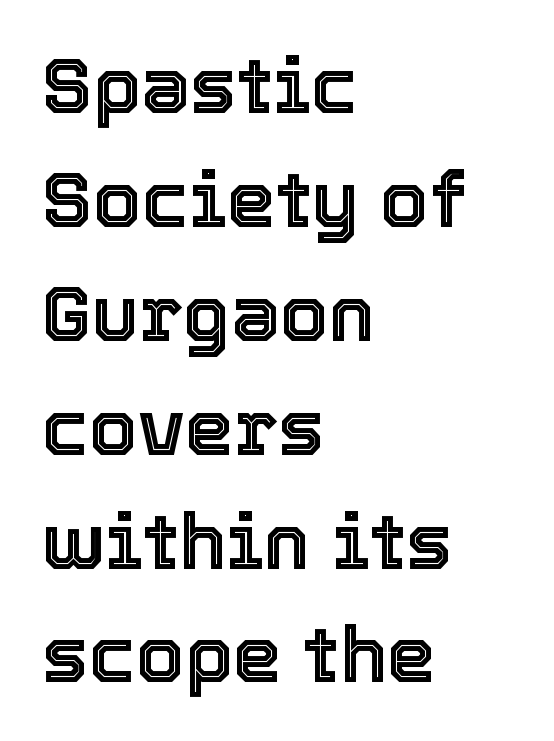
Q: Is the text italic (slanted)? A: No, it is upright.
Q: Is the text underlined? A: No.
Q: How is the paragraph aligned? A: Left-aligned.
Q: Is the spacing between letters normal or unusually wide? A: Normal.
Q: Is the spacing between lines tight, normal or loose? A: Normal.
Q: Width (condensed, normal, or wide)? A: Normal.
Q: x-height? A: Medium.
Q: Monospaced? A: No.
